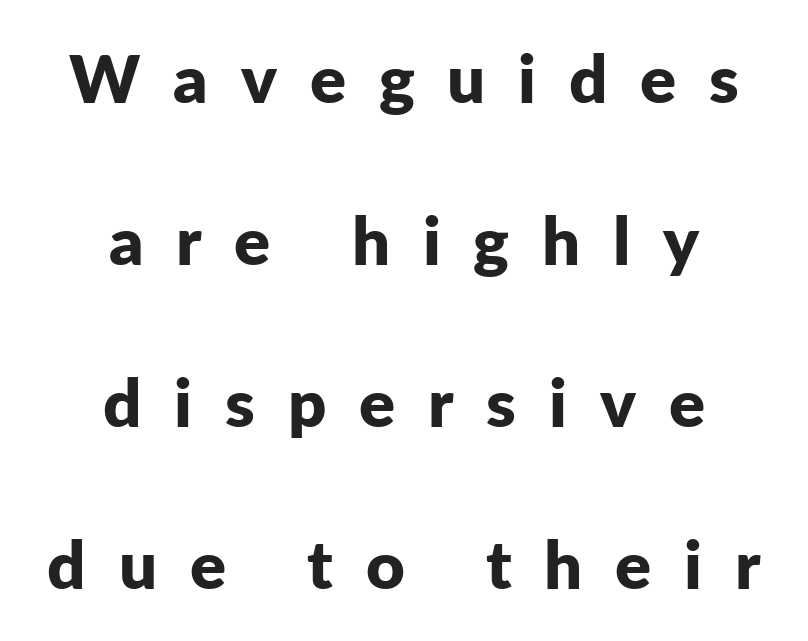
Q: Is the text bold? A: Yes.
Q: Is the text italic (slanted)? A: No, it is upright.
Q: Is the typeface a serif or a sans-serif typeface? A: Sans-serif.
Q: Is the text underlined? A: No.
Q: How is the paragraph aligned? A: Centered.
Q: Is the spacing between letters normal or unusually wide? A: Unusually wide.
Q: Is the spacing between lines tight, normal or loose? A: Loose.
Q: Width (condensed, normal, or wide)? A: Normal.
Q: Stroke contrast? A: Low.
Q: x-height? A: Medium.
Q: Monospaced? A: No.
